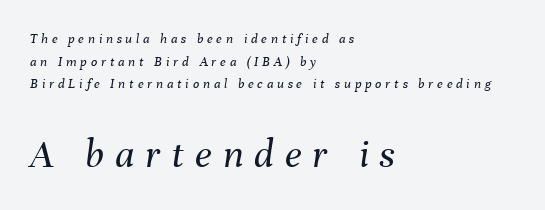
Tall strokes in this sample are angled rather than plumb. Which margin do the lines hug? The left one — the right edge is uneven. The strip under each line holds only bare page. The passage shown begins with its smaller block and ends with its larger one.
